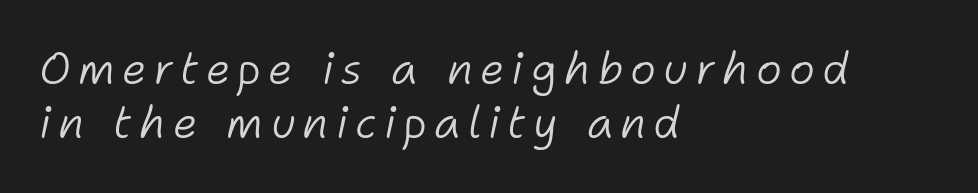
Letters have the restrained weight of plain body copy at most. This rendering features lettering with no underline. Is the type slanted? Yes — the strokes lean at a clear angle. Is this a fixed-width face? No — the glyphs have proportional, varying widths.
